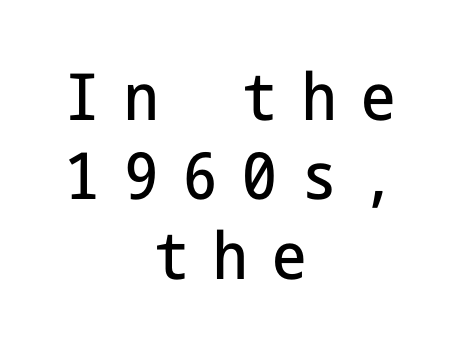
Q: Is the text italic (slanted)? A: No, it is upright.
Q: Is the typeface a serif or a sans-serif typeface? A: Sans-serif.
Q: Is the text underlined? A: No.
Q: How is the paragraph aligned? A: Centered.
Q: Is the spacing between letters normal or unusually wide? A: Unusually wide.
Q: Width (condensed, normal, or wide)? A: Condensed.
Q: Stroke contrast? A: Low.
Q: x-height? A: Medium.
